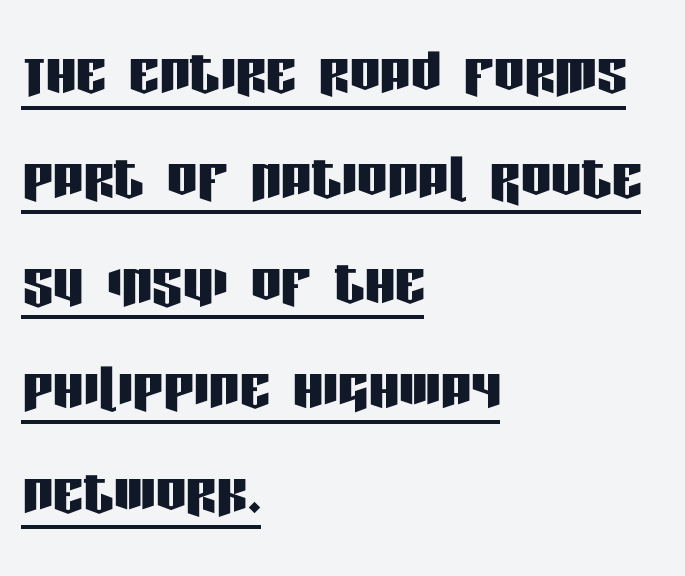
Q: Is the text italic (slanted)? A: No, it is upright.
Q: Is the typeface a serif or a sans-serif typeface? A: Sans-serif.
Q: Is the text underlined? A: Yes.
Q: How is the paragraph aligned? A: Left-aligned.
Q: Is the spacing between letters normal or unusually wide? A: Normal.
Q: Is the spacing between lines tight, normal or loose? A: Normal.
Q: Width (condensed, normal, or wide)? A: Condensed.
Q: Stroke contrast? A: Low.
Q: x-height? A: Large.
Q: Monospaced? A: No.
